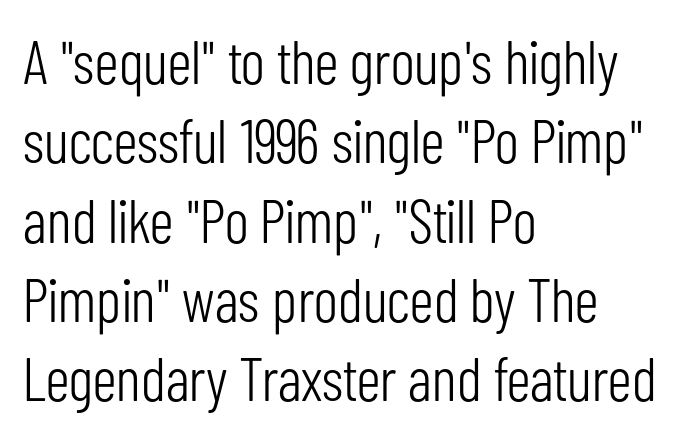
The image shows 61 px light, condensed sans-serif type, upright; set left-aligned, normal line spacing (1.3x), normal letter spacing, not underlined; low stroke contrast and a medium x-height.
